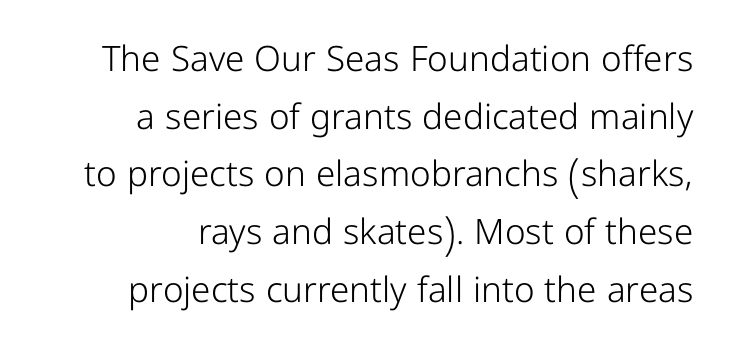
{"serif": "no", "italic": "no", "bold": "no", "weight": "light", "width": "normal", "stroke_contrast": "low", "x_height": "medium", "monospaced": "no", "underline": "no", "line_spacing": "normal", "line_spacing_ratio": 1.65, "letter_spacing": "normal", "letter_spacing_em": 0.0, "glyph_px": 35}
